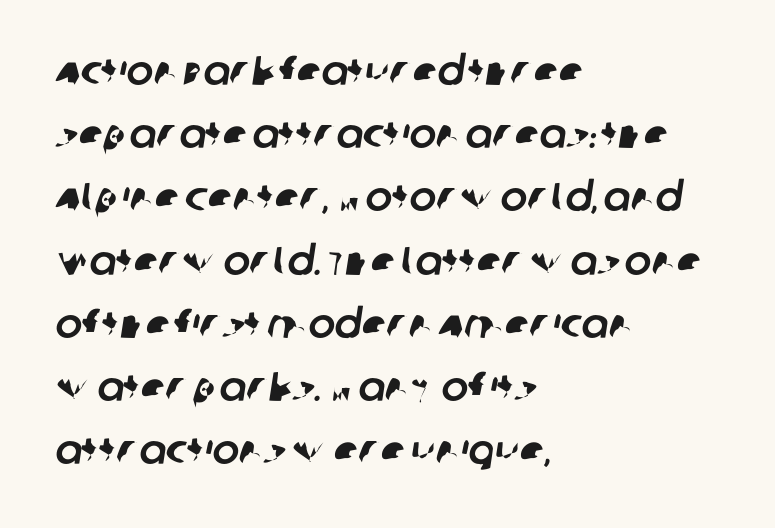
Q: Is the typeface a serif or a sans-serif typeface? A: Sans-serif.
Q: Is the text underlined? A: No.
Q: How is the paragraph aligned? A: Left-aligned.
Q: Is the spacing between letters normal or unusually wide? A: Normal.
Q: Is the spacing between lines tight, normal or loose? A: Normal.
Q: Width (condensed, normal, or wide)? A: Normal.
Q: Stroke contrast? A: Low.
Q: x-height? A: Large.
Q: Monospaced? A: No.
